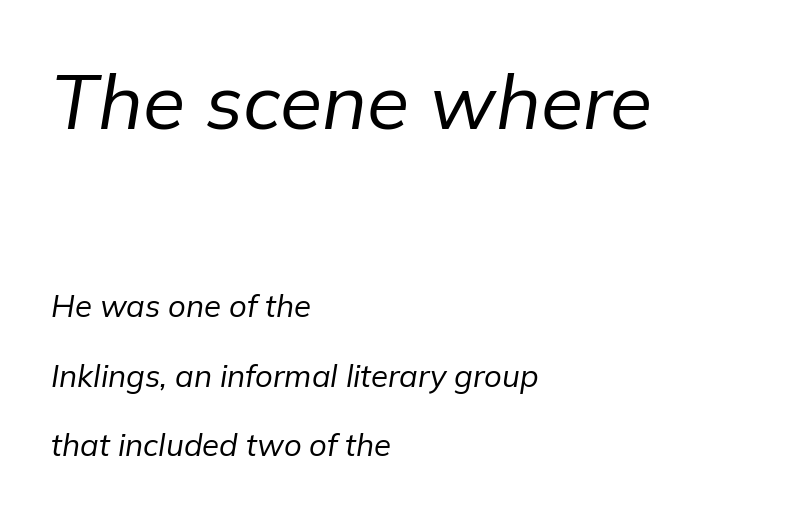
{"italic": "yes", "lean": "right", "slant_degrees": 9, "bold": "no", "weight": "regular", "width": "normal", "stroke_contrast": "low", "x_height": "medium", "monospaced": "no", "underline": "no", "align": "left", "line_spacing": "loose", "line_spacing_ratio": 2.24, "letter_spacing": "normal", "letter_spacing_em": 0.0, "larger_block": "first", "size_ratio": 2.48, "glyph_px": 77}
